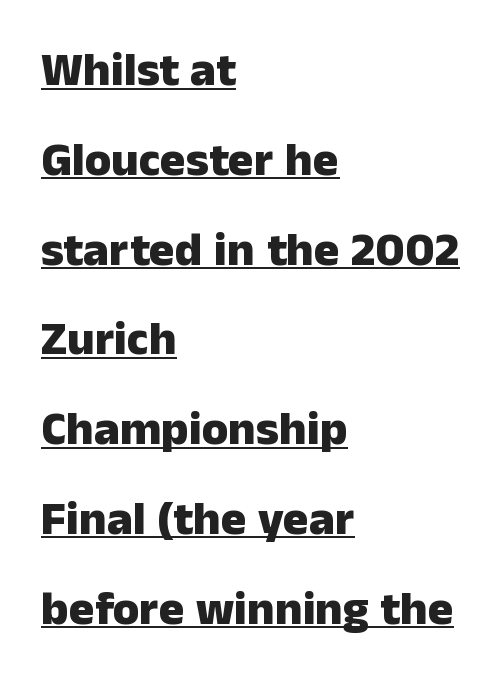
{"serif": "no", "italic": "no", "bold": "yes", "weight": "heavy", "width": "normal", "stroke_contrast": "low", "x_height": "medium", "monospaced": "no", "underline": "yes", "align": "left", "line_spacing_ratio": 1.87, "letter_spacing": "normal", "letter_spacing_em": 0.0, "glyph_px": 48}
